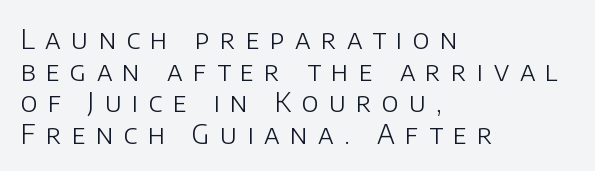
Q: Is the text bold? A: No.
Q: Is the text italic (slanted)? A: No, it is upright.
Q: Is the text underlined? A: No.
Q: How is the paragraph aligned? A: Left-aligned.
Q: Is the spacing between letters normal or unusually wide? A: Unusually wide.
